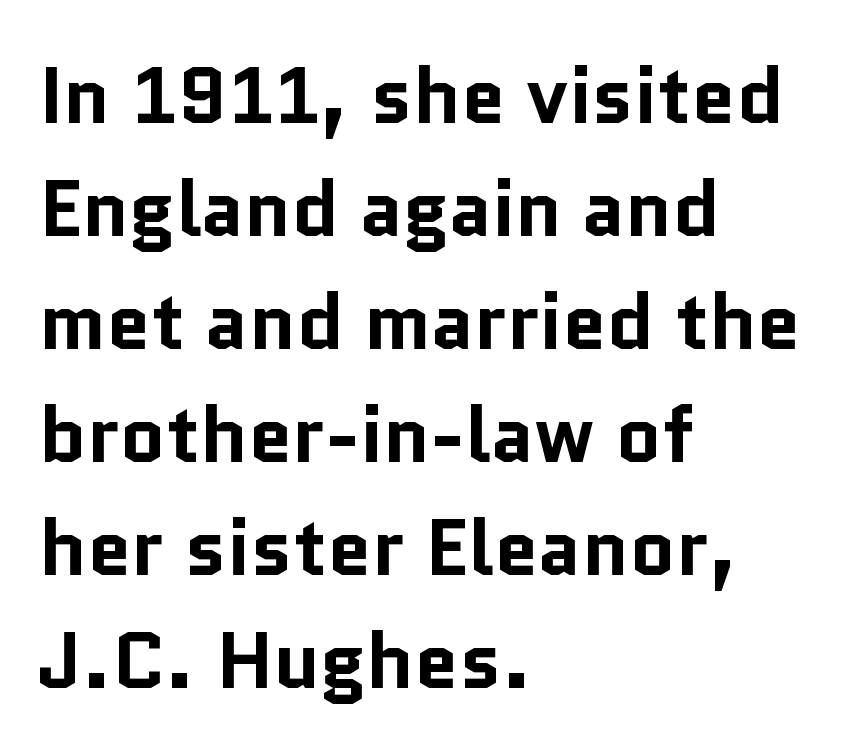
{"serif": "no", "italic": "no", "bold": "yes", "weight": "bold", "width": "normal", "stroke_contrast": "low", "x_height": "medium", "monospaced": "no", "underline": "no", "align": "left", "line_spacing": "normal", "line_spacing_ratio": 1.43, "letter_spacing": "normal", "letter_spacing_em": 0.0, "glyph_px": 79}
